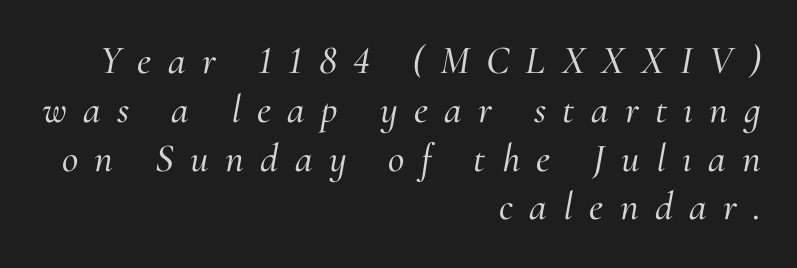
Compared with ordinary roman type, these characters are visibly tilted. Think of a printed novel: that variable character pitch is what you see here. No word sits above an underline. The letters carry serifs — small finishing strokes at the ends of their stems. The rendering inserts visible extra space after every character. The setting favours the right margin, as signatures and pull-quotes sometimes do.
